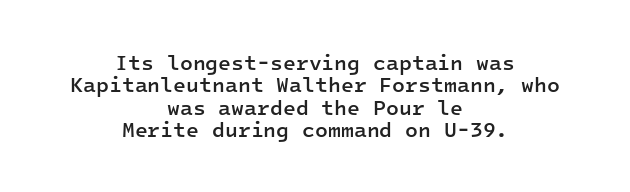
Q: Is the text bold? A: Semi-bold.
Q: Is the text italic (slanted)? A: No, it is upright.
Q: Is the text underlined? A: No.
Q: How is the paragraph aligned? A: Centered.
Q: Is the spacing between letters normal or unusually wide? A: Normal.
Q: Is the spacing between lines tight, normal or loose? A: Tight.
